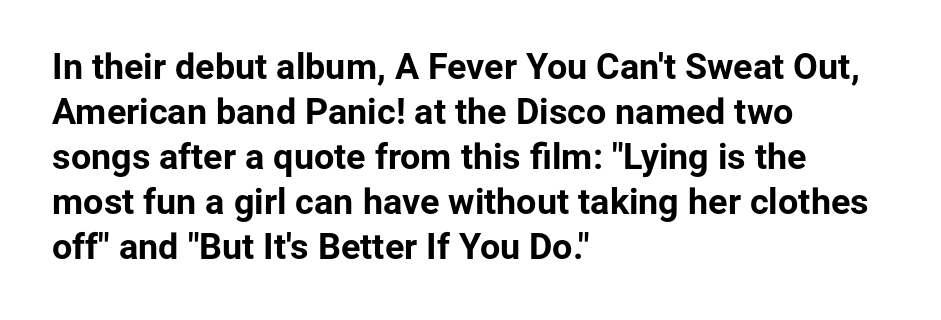
{"serif": "no", "italic": "no", "bold": "yes", "weight": "bold", "width": "normal", "stroke_contrast": "low", "x_height": "medium", "monospaced": "no", "underline": "no", "align": "left", "line_spacing": "normal", "line_spacing_ratio": 1.25, "letter_spacing": "normal", "letter_spacing_em": 0.0, "glyph_px": 36}
